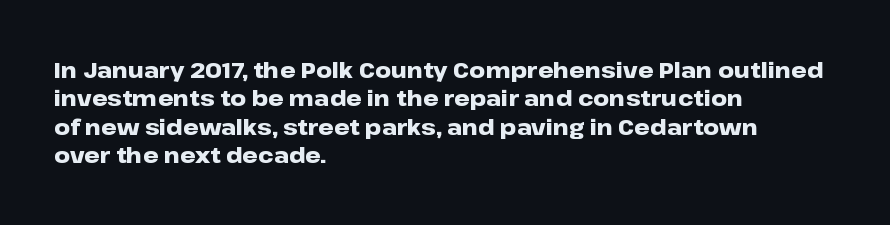
{"italic": "no", "bold": "yes", "underline": "no", "align": "left", "line_spacing": "normal", "line_spacing_ratio": 1.29, "letter_spacing": "normal", "letter_spacing_em": 0.0, "glyph_px": 22}
